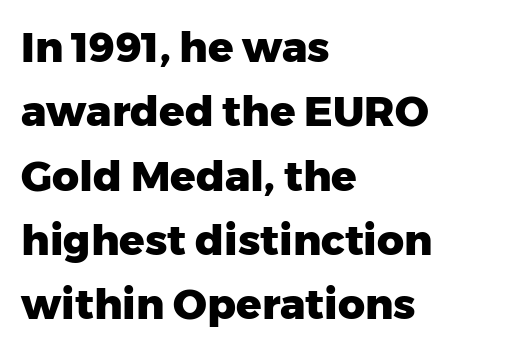
The image shows 42 px heavy sans-serif type, upright; set left-aligned, normal line spacing (1.53x), normal letter spacing, not underlined; low stroke contrast and a medium x-height.
